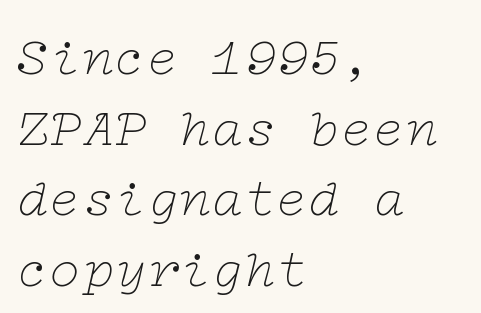
The image shows 54 px thin, wide serif type, italic (leaning right); set left-aligned, normal line spacing (1.31x), normal letter spacing, not underlined; low stroke contrast and a medium x-height.
